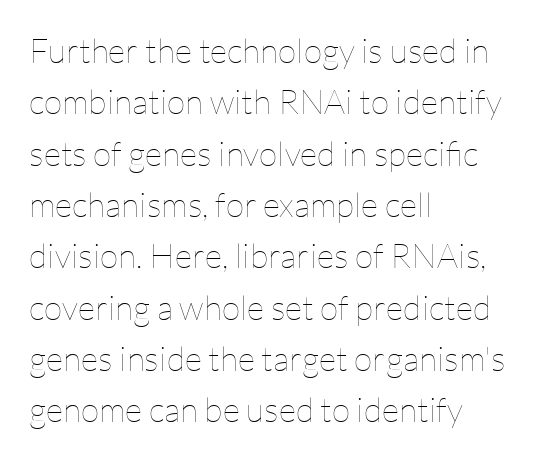
The image shows 34 px thin type, upright; set left-aligned, normal line spacing (1.51x), normal letter spacing, not underlined; low stroke contrast and a medium x-height.
